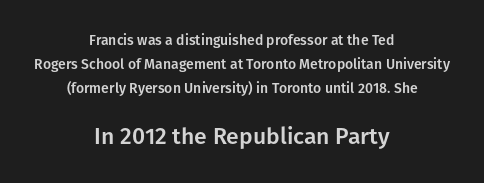
The image shows 23 px text type, upright; set centered, line spacing 1.73x, normal letter spacing, not underlined; the second (bottom) block is 1.64x larger.
